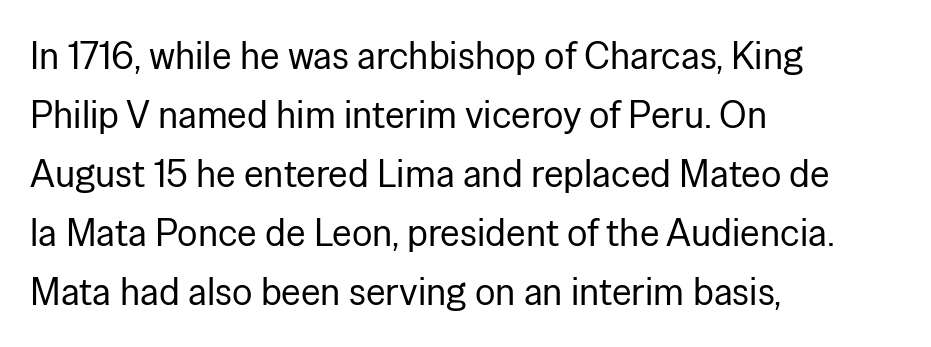
The image shows 38 px regular-weight sans-serif type, upright; set left-aligned, normal line spacing (1.55x), normal letter spacing, not underlined; low stroke contrast and a medium x-height.
